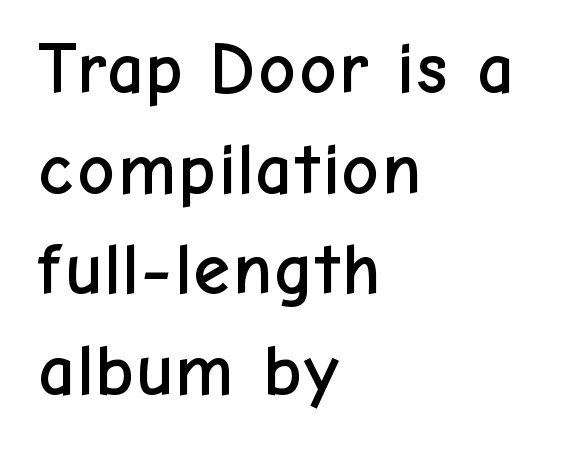
The image shows 73 px sans-serif type, upright; set left-aligned, normal line spacing (1.38x), normal letter spacing, not underlined; low stroke contrast and a medium x-height.
